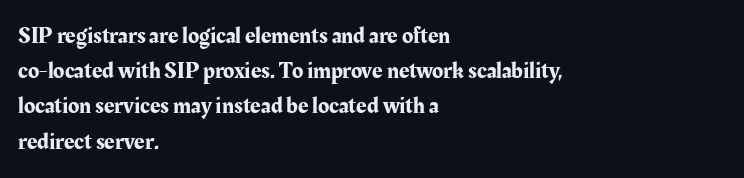
{"italic": "no", "underline": "no", "align": "left", "line_spacing": "normal", "line_spacing_ratio": 1.53, "letter_spacing": "normal", "letter_spacing_em": 0.0, "glyph_px": 23}
